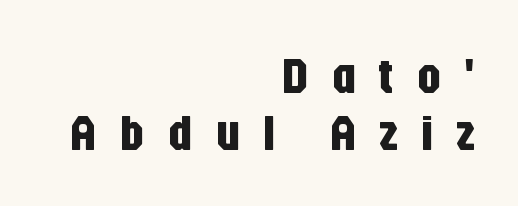
{"serif": "no", "italic": "no", "width": "condensed", "stroke_contrast": "low", "x_height": "large", "monospaced": "no", "underline": "no", "align": "right", "line_spacing": "tight", "line_spacing_ratio": 1.14, "letter_spacing": "wide", "letter_spacing_em": 0.45, "glyph_px": 50}
